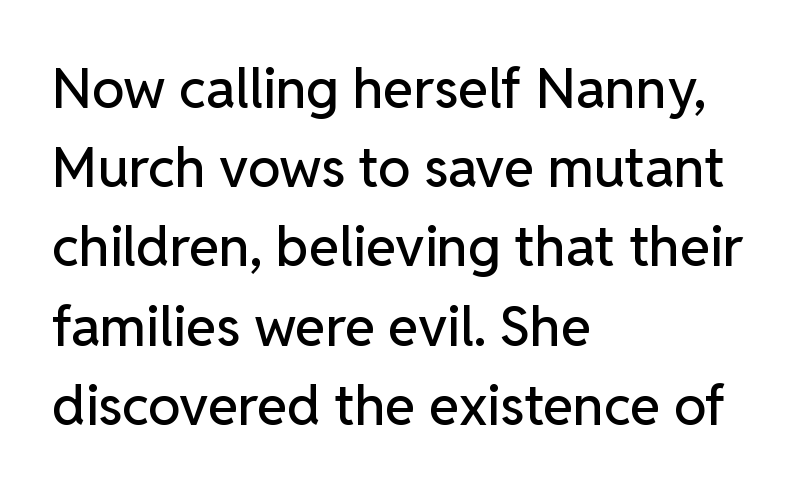
Q: Is the text italic (slanted)? A: No, it is upright.
Q: Is the typeface a serif or a sans-serif typeface? A: Sans-serif.
Q: Is the text underlined? A: No.
Q: How is the paragraph aligned? A: Left-aligned.
Q: Is the spacing between letters normal or unusually wide? A: Normal.
Q: Is the spacing between lines tight, normal or loose? A: Normal.
Q: Width (condensed, normal, or wide)? A: Normal.
Q: Stroke contrast? A: Low.
Q: x-height? A: Medium.
Q: Monospaced? A: No.
